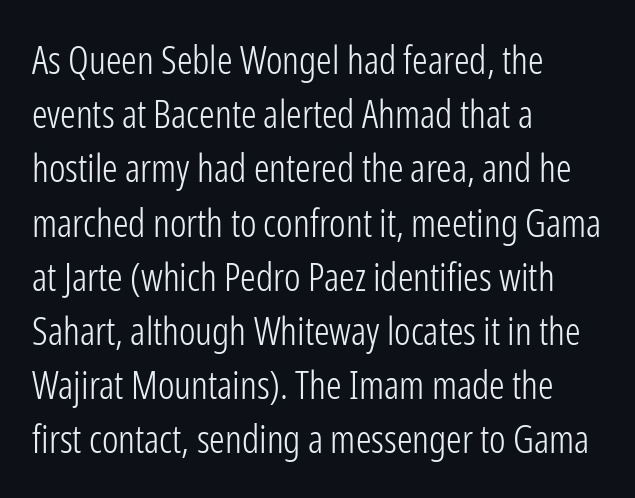
{"serif": "no", "italic": "no", "bold": "no", "weight": "light", "width": "condensed", "stroke_contrast": "low", "x_height": "medium", "monospaced": "no", "underline": "no", "align": "left", "line_spacing": "normal", "line_spacing_ratio": 1.39, "letter_spacing": "normal", "letter_spacing_em": 0.0, "glyph_px": 39}
